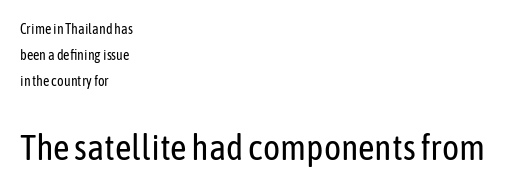
{"serif": "no", "italic": "no", "bold": "no", "weight": "regular", "width": "condensed", "stroke_contrast": "low", "x_height": "medium", "monospaced": "no", "underline": "no", "align": "left", "line_spacing_ratio": 1.85, "letter_spacing": "normal", "letter_spacing_em": 0.0, "larger_block": "second", "size_ratio": 2.57, "glyph_px": 36}
